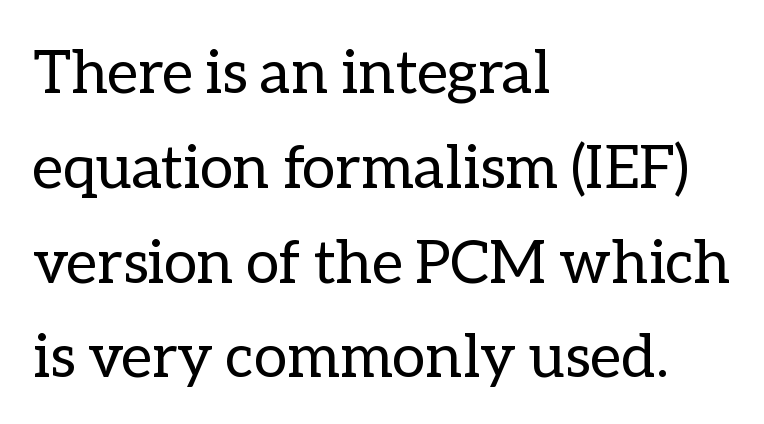
The image shows 60 px regular-weight type, upright; set left-aligned, normal line spacing (1.58x), normal letter spacing, not underlined; low stroke contrast and a medium x-height.
